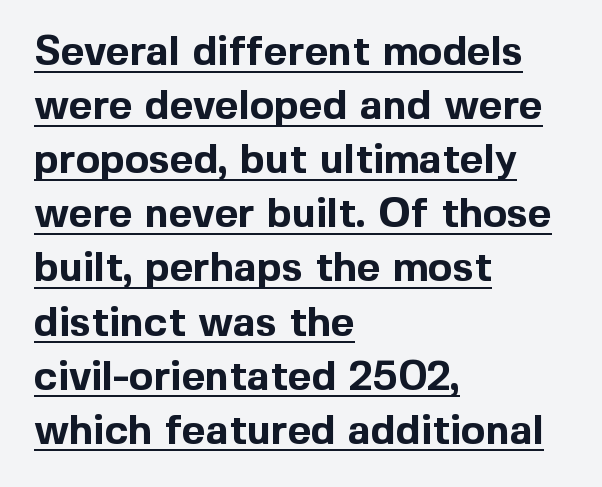
{"serif": "no", "italic": "no", "bold": "yes", "weight": "bold", "width": "normal", "x_height": "medium", "monospaced": "no", "underline": "yes", "align": "left", "line_spacing": "normal", "line_spacing_ratio": 1.32, "letter_spacing": "normal", "letter_spacing_em": 0.0, "glyph_px": 41}
